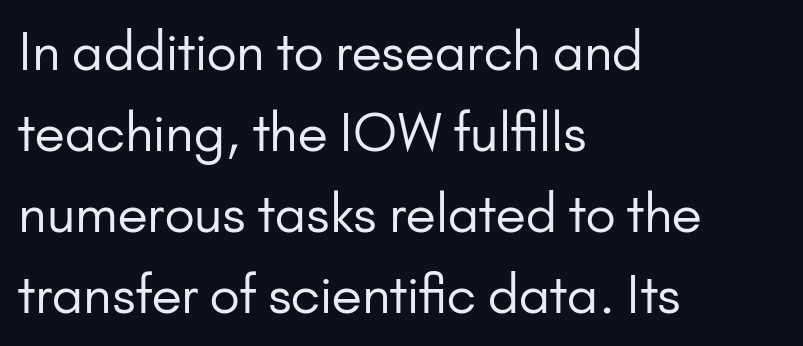
Q: Is the text bold? A: No.
Q: Is the text italic (slanted)? A: No, it is upright.
Q: Is the typeface a serif or a sans-serif typeface? A: Sans-serif.
Q: Is the text underlined? A: No.
Q: How is the paragraph aligned? A: Left-aligned.
Q: Is the spacing between letters normal or unusually wide? A: Normal.
Q: Is the spacing between lines tight, normal or loose? A: Normal.
Q: Width (condensed, normal, or wide)? A: Normal.
Q: Stroke contrast? A: Low.
Q: x-height? A: Small.
Q: Monospaced? A: No.
